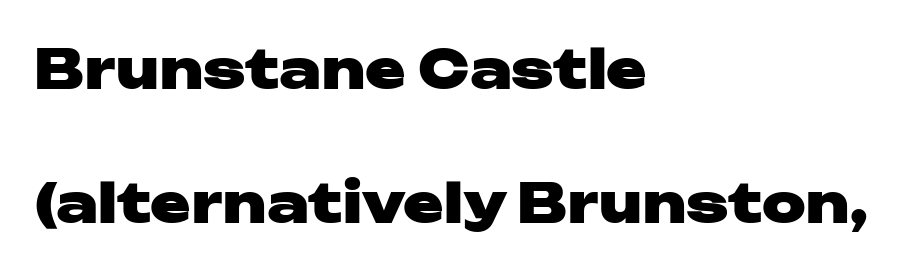
{"serif": "no", "italic": "no", "bold": "yes", "weight": "heavy", "width": "wide", "stroke_contrast": "low", "x_height": "medium", "monospaced": "no", "underline": "no", "align": "left", "line_spacing": "loose", "line_spacing_ratio": 2.48, "letter_spacing": "normal", "letter_spacing_em": 0.0, "glyph_px": 54}
